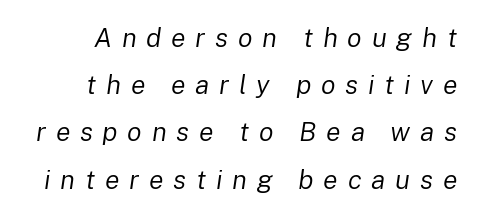
{"italic": "yes", "lean": "right", "slant_degrees": 8, "bold": "no", "underline": "no", "line_spacing_ratio": 1.75, "letter_spacing": "wide", "letter_spacing_em": 0.36, "glyph_px": 27}
